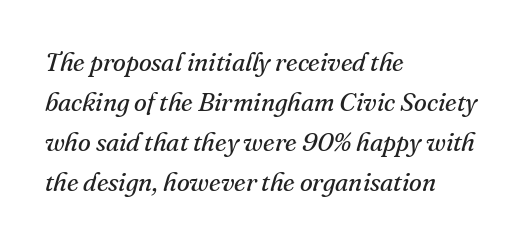
Does extra space separate the letters? No, they use regular spacing. The passage shown leans; its letterforms are oblique. The cut favours lightness, reaching ordinary text weight at its darkest. Evenly set lines give the paragraph a standard silhouette.
